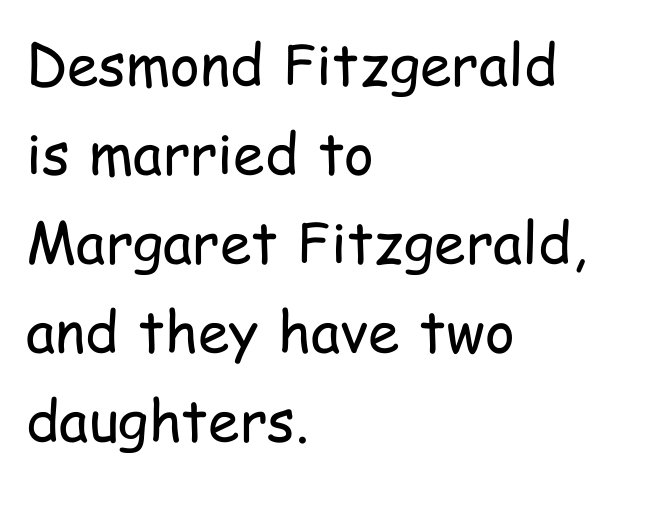
{"serif": "no", "italic": "no", "bold": "no", "weight": "regular", "width": "condensed", "stroke_contrast": "low", "x_height": "medium", "monospaced": "no", "underline": "no", "align": "left", "line_spacing": "normal", "line_spacing_ratio": 1.56, "letter_spacing": "normal", "letter_spacing_em": 0.0, "glyph_px": 57}
